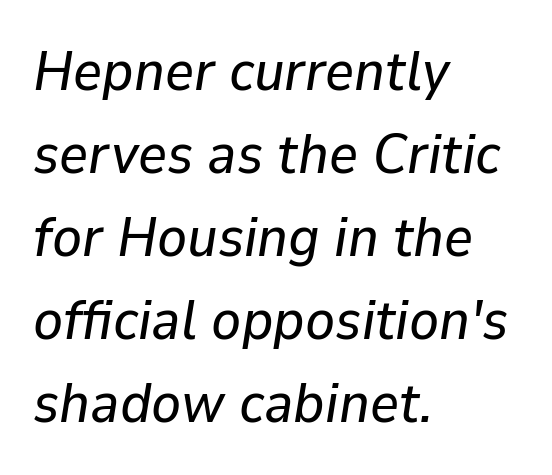
Q: Is the text italic (slanted)? A: Yes, it leans right by about 9 degrees.
Q: Is the text underlined? A: No.
Q: How is the paragraph aligned? A: Left-aligned.
Q: Is the spacing between letters normal or unusually wide? A: Normal.
Q: Is the spacing between lines tight, normal or loose? A: Normal.
Q: Width (condensed, normal, or wide)? A: Normal.
Q: Stroke contrast? A: Low.
Q: x-height? A: Medium.
Q: Monospaced? A: No.
